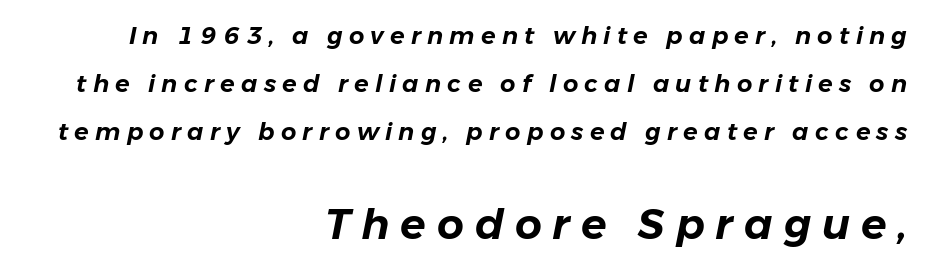
In terms of letterspacing, this is a distinctly airy, spread setting. The text block is weighted toward the right margin, trailing off unevenly leftward. Each letter keeps its own natural width here, so spacing adapts to shape. A typesetter would mark this as italic. The more generous point size was reserved for the lower chunk.
